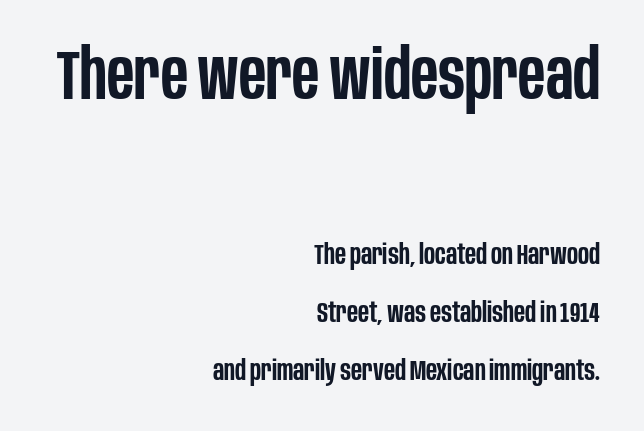
Type without underlining. Vertical spacing — loose. The designer went with a sans here, leaving each stem footless. The tracking reads as untouched default to a designer's eye. This sample is right-justified, so line beginnings fall wherever the words allow. Varying glyph widths throughout — classic text-font behaviour.
